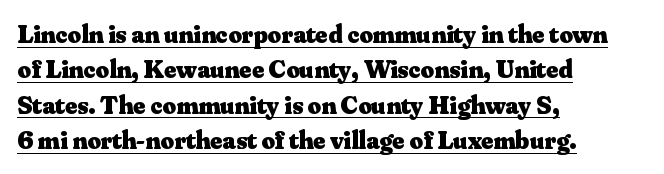
The passage shown has conventional tracking throughout. Which margin do the lines hug? The left one — the right edge is uneven. Style check: upright. The rows are spaced the way most documents space them. Look at the stroke-to-counter ratio: heavy, a bold.
